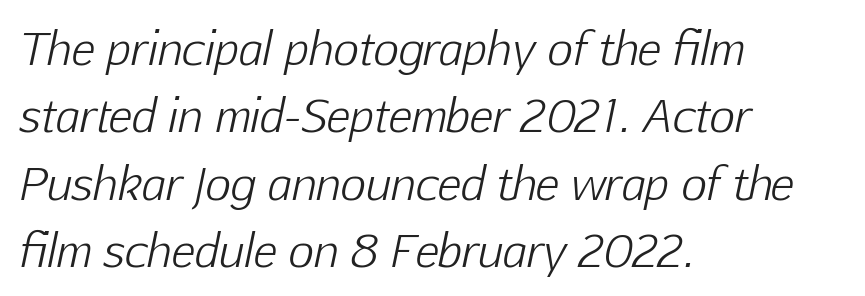
Q: Is the text bold? A: No.
Q: Is the text italic (slanted)? A: Yes, it leans right by about 12 degrees.
Q: Is the text underlined? A: No.
Q: How is the paragraph aligned? A: Left-aligned.
Q: Is the spacing between letters normal or unusually wide? A: Normal.
Q: Is the spacing between lines tight, normal or loose? A: Normal.
Q: Width (condensed, normal, or wide)? A: Normal.
Q: Stroke contrast? A: Low.
Q: x-height? A: Medium.
Q: Monospaced? A: No.
